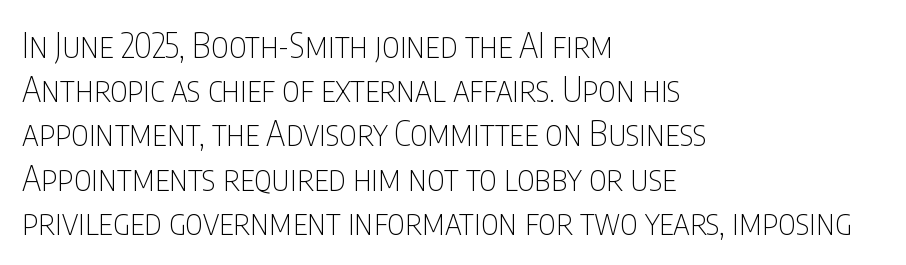
The image shows 34 px thin, condensed sans-serif type, upright; set left-aligned, normal line spacing (1.3x), normal letter spacing, not underlined; low stroke contrast and a large x-height.
